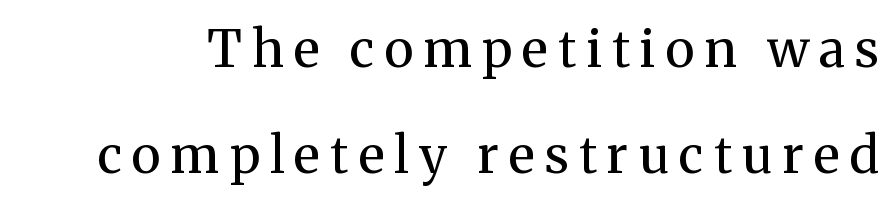
Q: Is the text bold? A: No.
Q: Is the text italic (slanted)? A: No, it is upright.
Q: Is the typeface a serif or a sans-serif typeface? A: Serif.
Q: Is the text underlined? A: No.
Q: Is the spacing between letters normal or unusually wide? A: Unusually wide.
Q: Is the spacing between lines tight, normal or loose? A: Loose.
Q: Width (condensed, normal, or wide)? A: Normal.
Q: Stroke contrast? A: Medium.
Q: x-height? A: Medium.
Q: Monospaced? A: No.
